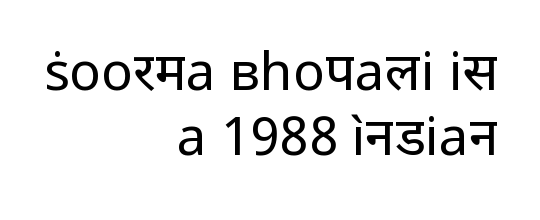
{"serif": "no", "italic": "no", "bold": "no", "weight": "regular", "width": "normal", "stroke_contrast": "low", "x_height": "medium", "monospaced": "no", "underline": "no", "align": "right", "line_spacing_ratio": 1.23, "letter_spacing": "normal", "letter_spacing_em": 0.0, "glyph_px": 53}
